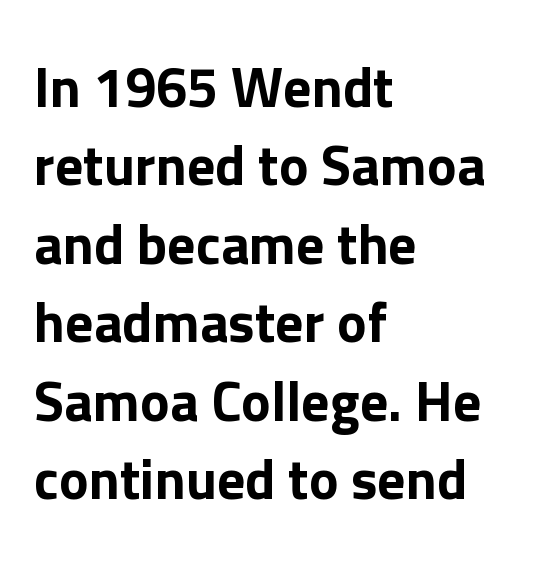
The image shows 56 px sans-serif type, upright; set left-aligned, normal line spacing (1.4x), normal letter spacing, not underlined; low stroke contrast and a medium x-height.
